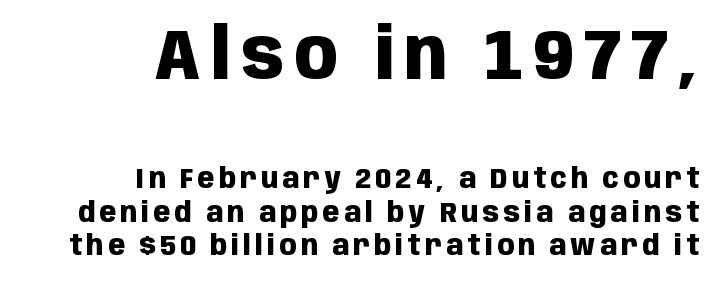
The image shows 71 px heavy, condensed sans-serif type, upright; set right-aligned, line spacing 1.21x, not underlined; the first (top) block is 2.54x larger; low stroke contrast and a large x-height.
